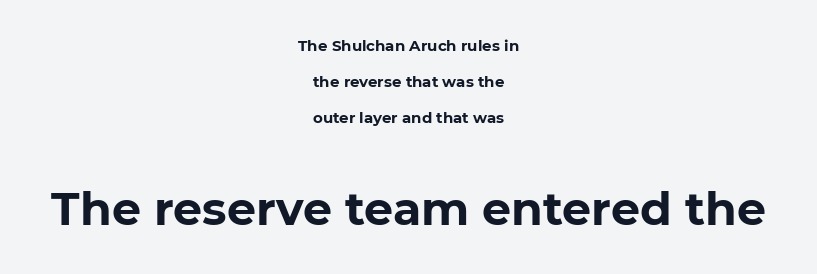
The image shows 46 px bold sans-serif type; set centered, loose line spacing (2.39x), normal letter spacing, not underlined; the second (bottom) block is 3.07x larger; low stroke contrast and a medium x-height.
